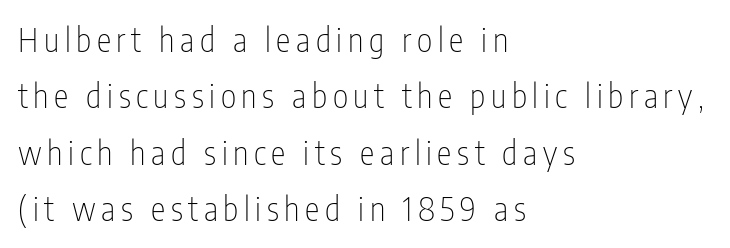
Q: Is the text bold? A: No.
Q: Is the text italic (slanted)? A: No, it is upright.
Q: Is the typeface a serif or a sans-serif typeface? A: Sans-serif.
Q: Is the text underlined? A: No.
Q: How is the paragraph aligned? A: Left-aligned.
Q: Width (condensed, normal, or wide)? A: Condensed.
Q: Stroke contrast? A: Low.
Q: x-height? A: Medium.
Q: Monospaced? A: No.
